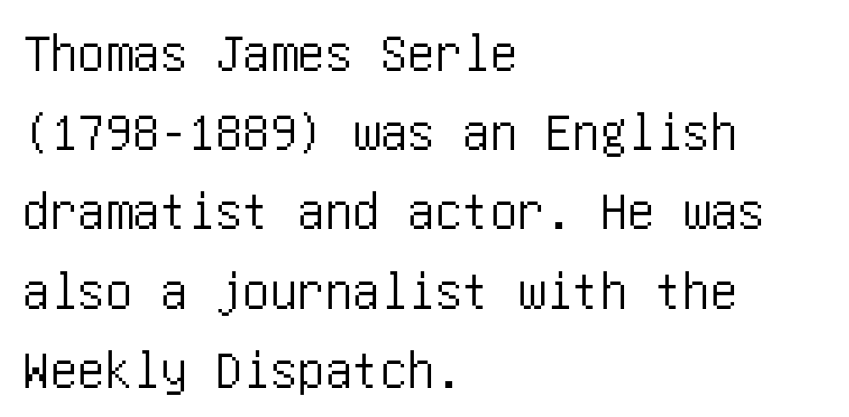
Q: Is the text italic (slanted)? A: No, it is upright.
Q: Is the typeface a serif or a sans-serif typeface? A: Sans-serif.
Q: Is the text underlined? A: No.
Q: How is the paragraph aligned? A: Left-aligned.
Q: Is the spacing between letters normal or unusually wide? A: Normal.
Q: Is the spacing between lines tight, normal or loose? A: Normal.
Q: Width (condensed, normal, or wide)? A: Condensed.
Q: Stroke contrast? A: Low.
Q: x-height? A: Large.
